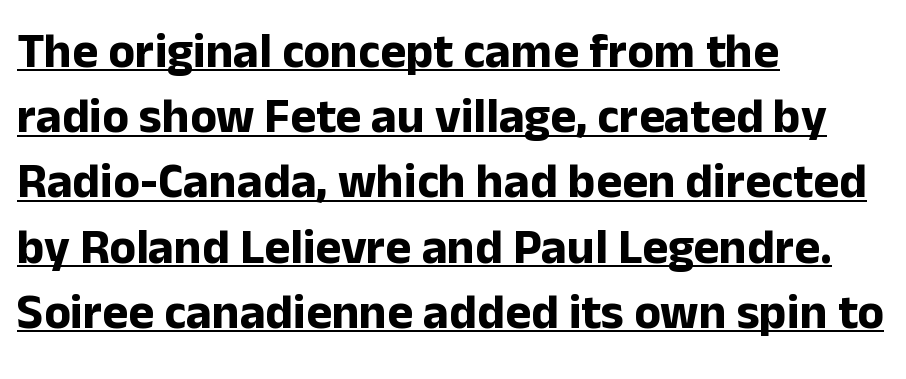
Q: Is the text bold? A: Yes.
Q: Is the text italic (slanted)? A: No, it is upright.
Q: Is the typeface a serif or a sans-serif typeface? A: Sans-serif.
Q: Is the text underlined? A: Yes.
Q: How is the paragraph aligned? A: Left-aligned.
Q: Is the spacing between letters normal or unusually wide? A: Normal.
Q: Is the spacing between lines tight, normal or loose? A: Normal.
Q: Width (condensed, normal, or wide)? A: Normal.
Q: Stroke contrast? A: Low.
Q: x-height? A: Medium.
Q: Monospaced? A: No.
